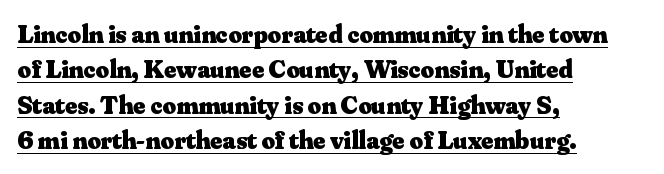
The image shows 26 px bold type, upright; set left-aligned, normal line spacing (1.36x), normal letter spacing, underlined.
